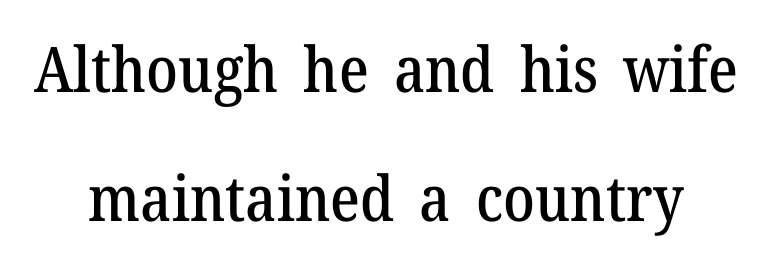
Q: Is the text italic (slanted)? A: No, it is upright.
Q: Is the typeface a serif or a sans-serif typeface? A: Serif.
Q: Is the text underlined? A: No.
Q: Is the spacing between letters normal or unusually wide? A: Normal.
Q: Is the spacing between lines tight, normal or loose? A: Loose.
Q: Width (condensed, normal, or wide)? A: Normal.
Q: Stroke contrast? A: Medium.
Q: x-height? A: Medium.
Q: Monospaced? A: No.
